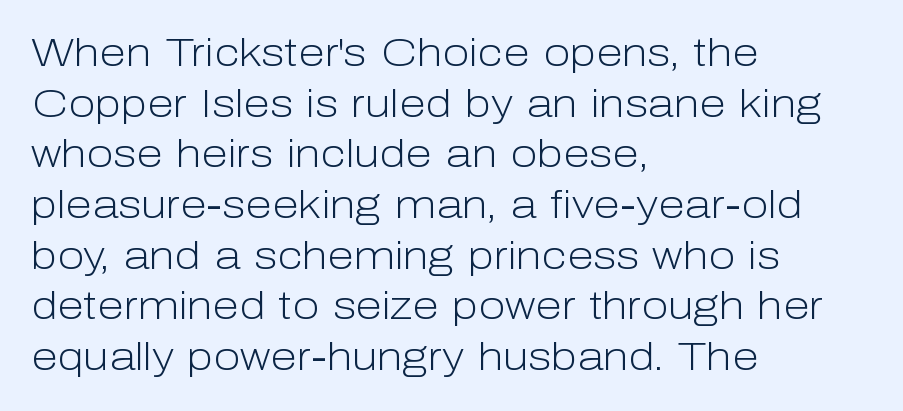
Q: Is the text bold? A: No.
Q: Is the text italic (slanted)? A: No, it is upright.
Q: Is the typeface a serif or a sans-serif typeface? A: Sans-serif.
Q: Is the text underlined? A: No.
Q: How is the paragraph aligned? A: Left-aligned.
Q: Is the spacing between letters normal or unusually wide? A: Normal.
Q: Is the spacing between lines tight, normal or loose? A: Normal.
Q: Width (condensed, normal, or wide)? A: Normal.
Q: Stroke contrast? A: Low.
Q: x-height? A: Medium.
Q: Monospaced? A: No.
